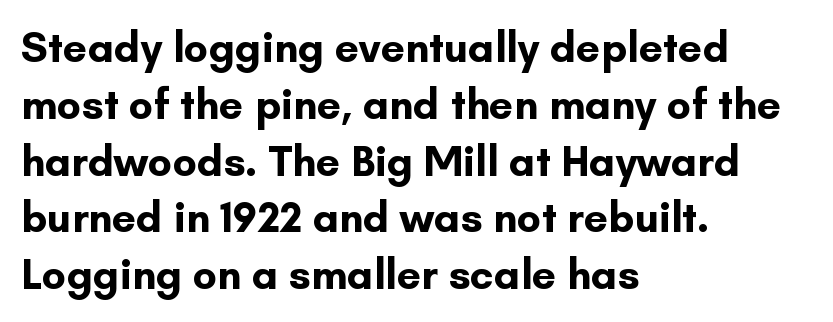
The image shows 43 px bold sans-serif type, upright; set left-aligned, normal line spacing (1.32x), normal letter spacing, not underlined; low stroke contrast and a small x-height.
